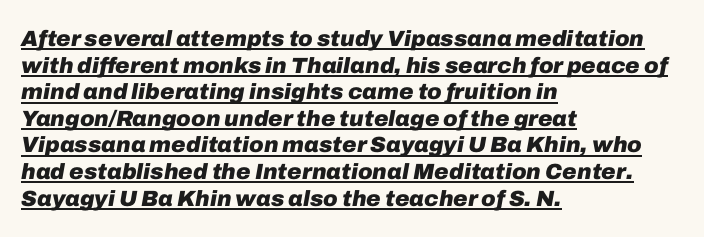
Q: Is the text bold? A: Yes.
Q: Is the text italic (slanted)? A: Yes, it leans right by about 10 degrees.
Q: Is the text underlined? A: Yes.
Q: How is the paragraph aligned? A: Left-aligned.
Q: Is the spacing between letters normal or unusually wide? A: Normal.
